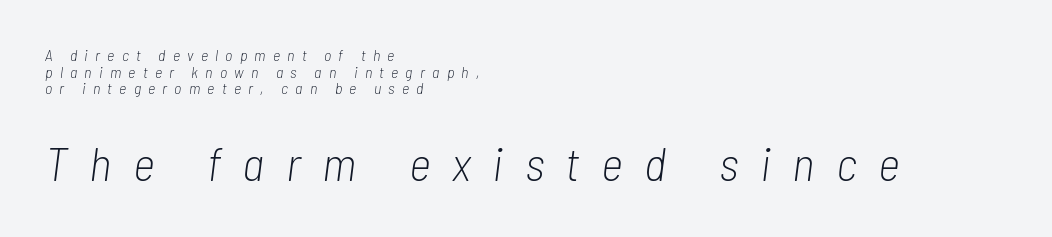
{"italic": "yes", "lean": "right", "slant_degrees": 7, "bold": "no", "weight": "light", "width": "condensed", "stroke_contrast": "low", "x_height": "medium", "monospaced": "no", "underline": "no", "align": "left", "line_spacing": "tight", "line_spacing_ratio": 1.04, "letter_spacing": "wide", "letter_spacing_em": 0.45, "larger_block": "second", "size_ratio": 3.0, "glyph_px": 48}
